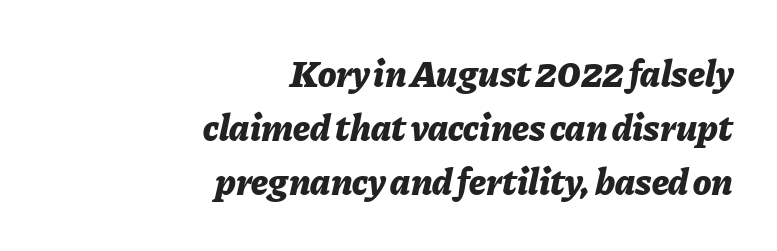
{"italic": "yes", "lean": "right", "slant_degrees": 11, "bold": "yes", "weight": "bold", "width": "normal", "stroke_contrast": "low", "x_height": "medium", "monospaced": "no", "underline": "no", "align": "right", "line_spacing": "normal", "line_spacing_ratio": 1.42, "letter_spacing": "normal", "letter_spacing_em": 0.0, "glyph_px": 38}
